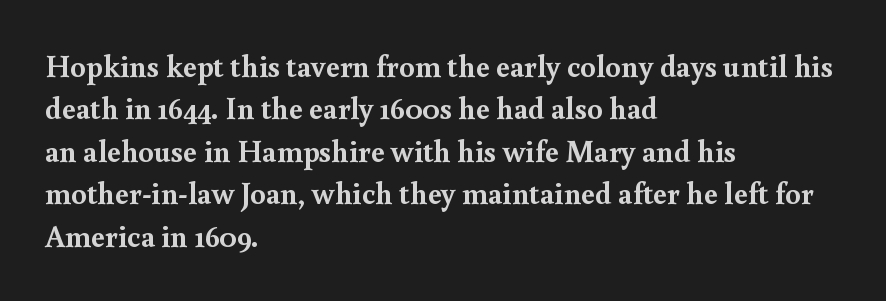
{"serif": "yes", "italic": "no", "bold": "yes", "weight": "semibold", "width": "normal", "x_height": "small", "monospaced": "no", "underline": "no", "align": "left", "line_spacing": "normal", "line_spacing_ratio": 1.37, "letter_spacing": "normal", "letter_spacing_em": 0.0, "glyph_px": 31}
